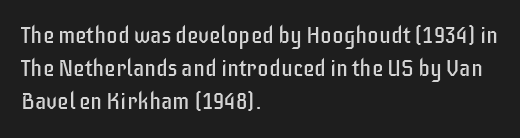
Does extra space separate the letters? No, they use regular spacing. The rendering anchors every line to the left-hand side. The axis of the letterforms is exactly vertical. These lines sit exactly where default settings would place them. Ink coverage per letter is moderate at most. Bare-footed words on every line.
